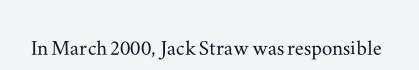
The image shows 26 px text type, upright; set normal letter spacing, not underlined.
